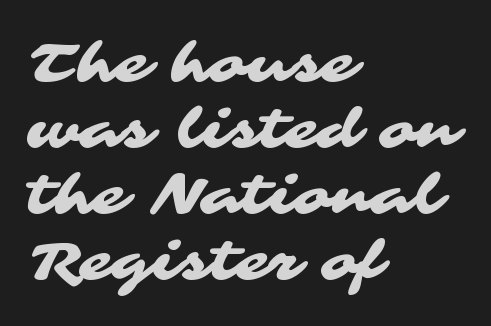
The image shows 54 px wide sans-serif type; set left-aligned, line spacing 1.22x, normal letter spacing, not underlined; medium stroke contrast and a medium x-height.
